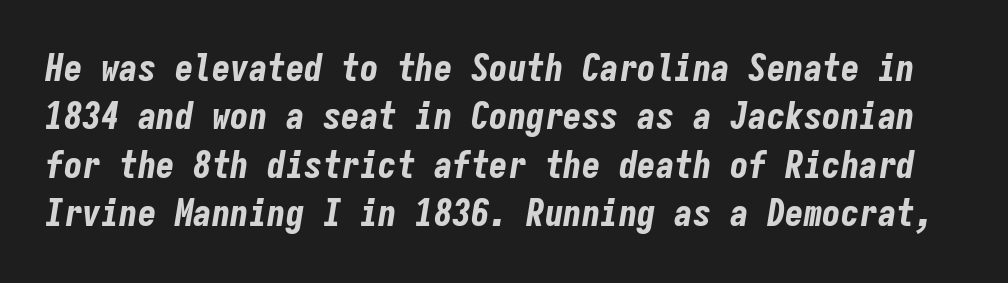
Whoever set this chose a conventional vertical rhythm. The line texture is even and compact thanks to regular tracking. Posture: slanted. Each row of text sits above clean, open space. These lines are rendered in a fixed-pitch font. Look at the stroke-to-counter ratio: heavy, a bold.
